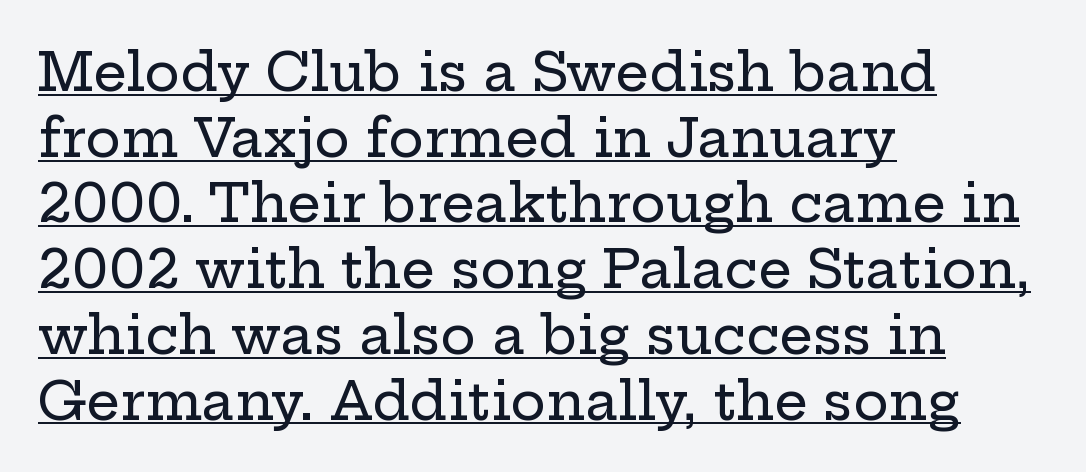
Italic? Not at all — the glyphs are vertical. The gaps between neighbouring characters are ordinary and unremarkable. Caption: lettering with a line underneath. The lines are quadded left.
